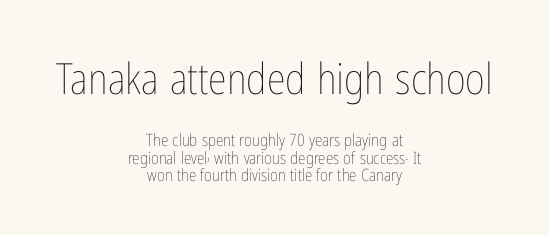
The image shows 43 px thin, condensed type, upright; set centered, tight line spacing (1.04x), normal letter spacing, not underlined; the first (top) block is 2.53x larger; low stroke contrast and a medium x-height.
